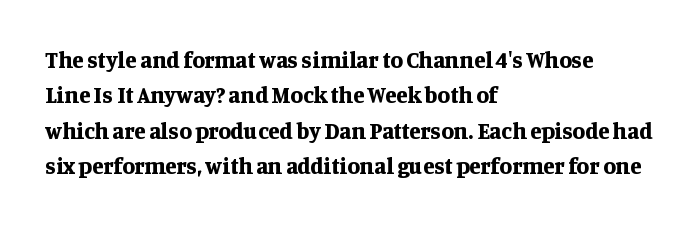
The image shows 23 px bold type, upright; set left-aligned, normal line spacing (1.54x), normal letter spacing, not underlined.
